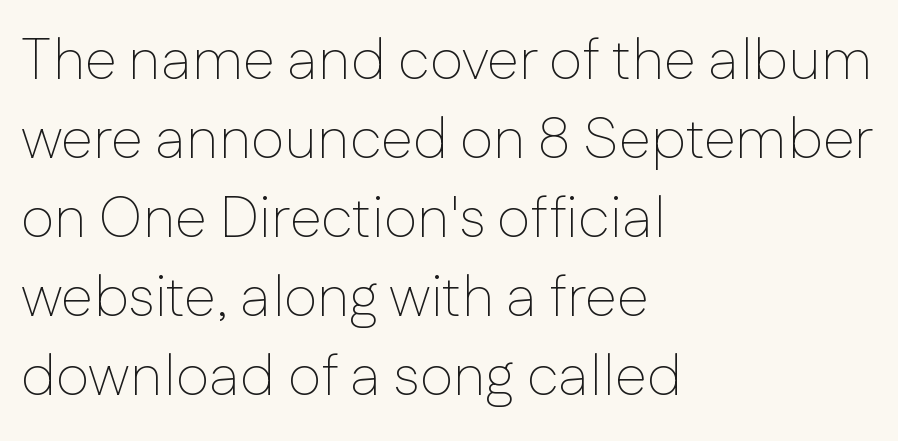
The image shows 58 px thin sans-serif type, upright; set left-aligned, normal line spacing (1.36x), normal letter spacing, not underlined; low stroke contrast and a medium x-height.
